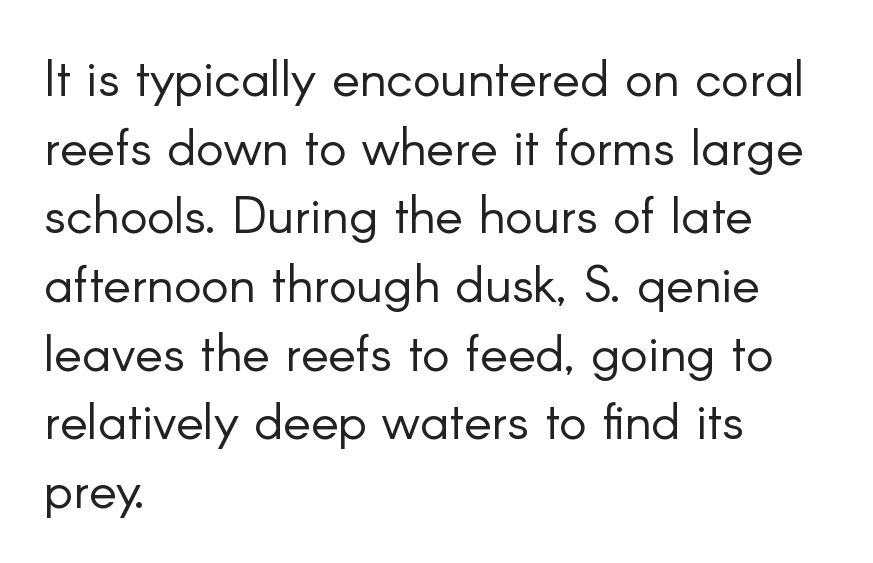
Weight class: somewhere from thin through regular. This sample uses an upright cut, with every glyph sitting square on the baseline. The setting favours the left margin, as ordinary paragraphs usually do. Short note: letters normally spaced. Does the type have serifs? No, each stem ends abruptly. Here the designer chose a conventional face with non-uniform glyph widths.
